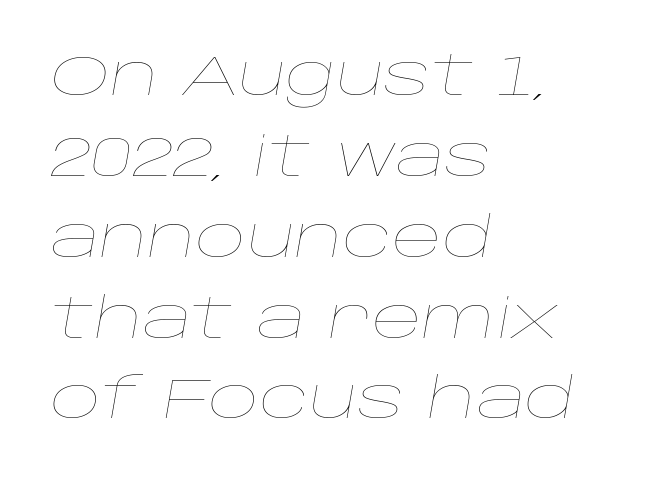
Which margin do the lines hug? The left one — the right edge is uneven. Observe the lean: these are italic letterforms. Glyph-to-glyph distance matches everyday printed text. Here the designer chose a conventional face with non-uniform glyph widths.
